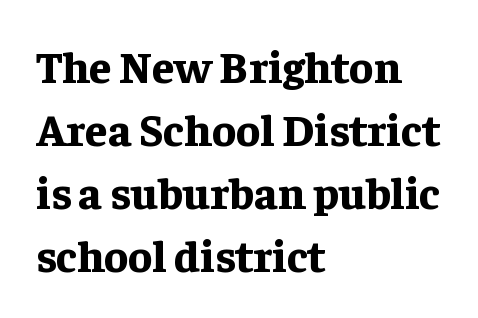
The image shows 45 px bold serif type, upright; set left-aligned, normal line spacing (1.4x), normal letter spacing, not underlined; low stroke contrast and a medium x-height.
